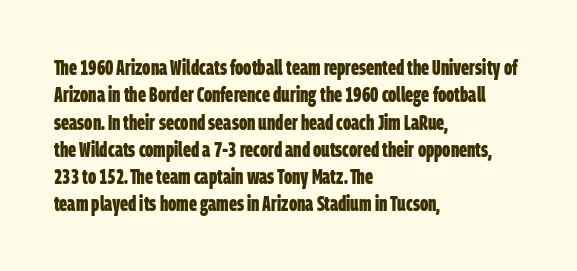
These lines sit exactly where default settings would place them. A typesetter would call this zero additional tracking. The typesetter chose a ragged-right arrangement here. How heavy is the stroke? Heavy — this is a bold.
